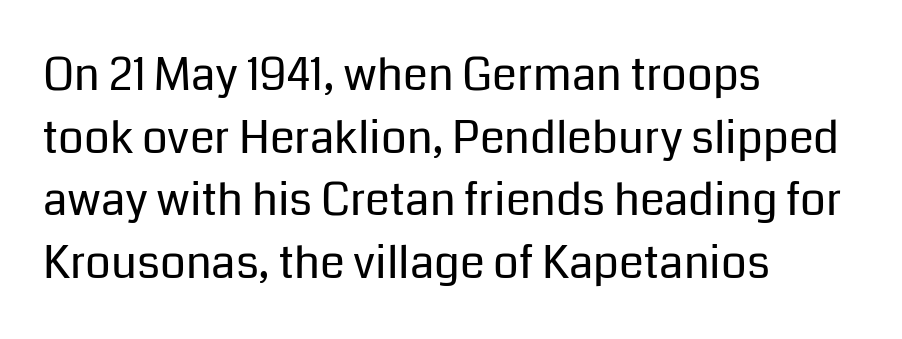
{"serif": "no", "italic": "no", "bold": "no", "weight": "regular", "width": "normal", "stroke_contrast": "low", "x_height": "medium", "monospaced": "no", "underline": "no", "align": "left", "line_spacing": "normal", "line_spacing_ratio": 1.39, "letter_spacing": "normal", "letter_spacing_em": 0.0, "glyph_px": 45}
